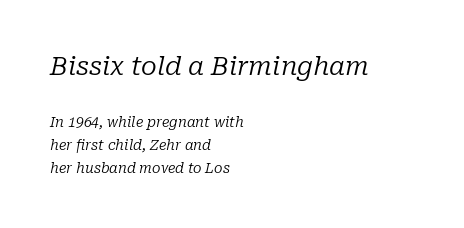
{"italic": "yes", "lean": "right", "slant_degrees": 10, "bold": "no", "underline": "no", "align": "left", "line_spacing": "normal", "line_spacing_ratio": 1.66, "letter_spacing": "normal", "letter_spacing_em": 0.0, "larger_block": "first", "size_ratio": 1.86, "glyph_px": 26}
